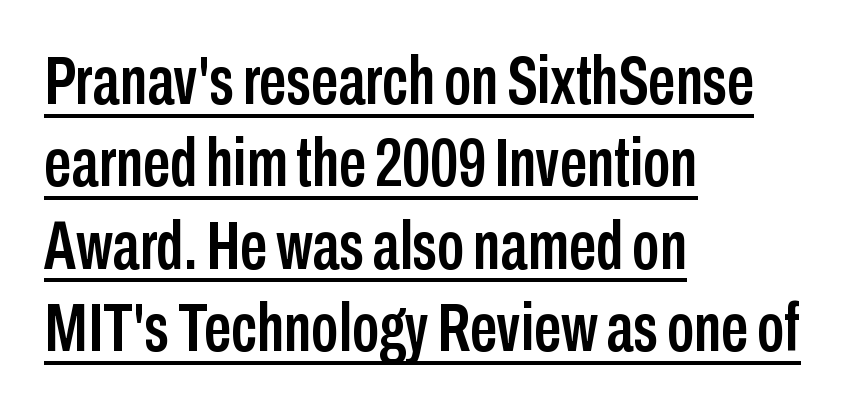
The image shows 68 px condensed sans-serif type, upright; set left-aligned, line spacing 1.21x, normal letter spacing, underlined; low stroke contrast and a medium x-height.
